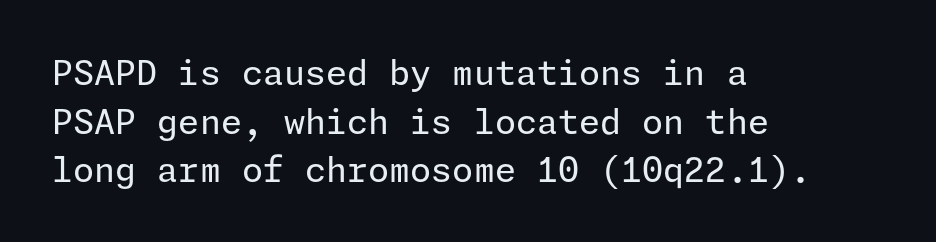
{"serif": "no", "italic": "no", "bold": "no", "weight": "regular", "width": "normal", "stroke_contrast": "low", "x_height": "medium", "underline": "no", "align": "left", "line_spacing": "normal", "line_spacing_ratio": 1.43, "letter_spacing": "normal", "letter_spacing_em": 0.0, "glyph_px": 34}
